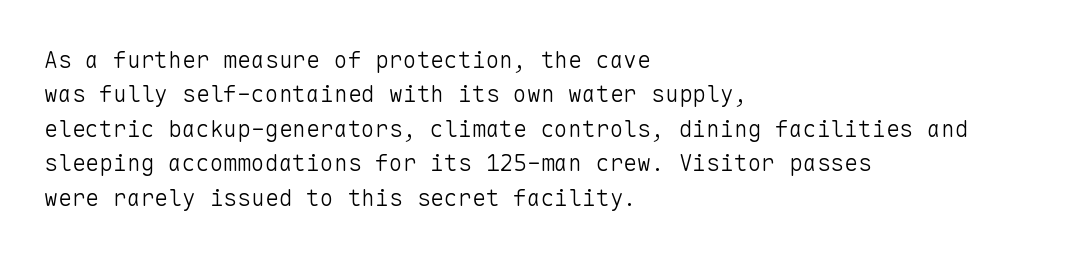
Q: Is the text bold? A: No.
Q: Is the text italic (slanted)? A: No, it is upright.
Q: Is the text underlined? A: No.
Q: How is the paragraph aligned? A: Left-aligned.
Q: Is the spacing between letters normal or unusually wide? A: Normal.
Q: Is the spacing between lines tight, normal or loose? A: Normal.
